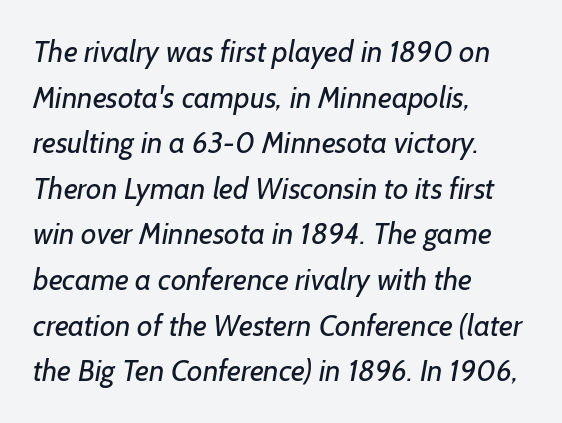
{"serif": "no", "bold": "no", "weight": "regular", "width": "normal", "stroke_contrast": "low", "x_height": "medium", "monospaced": "no", "underline": "no", "align": "left", "line_spacing": "normal", "line_spacing_ratio": 1.52, "letter_spacing": "normal", "letter_spacing_em": 0.0, "glyph_px": 30}
